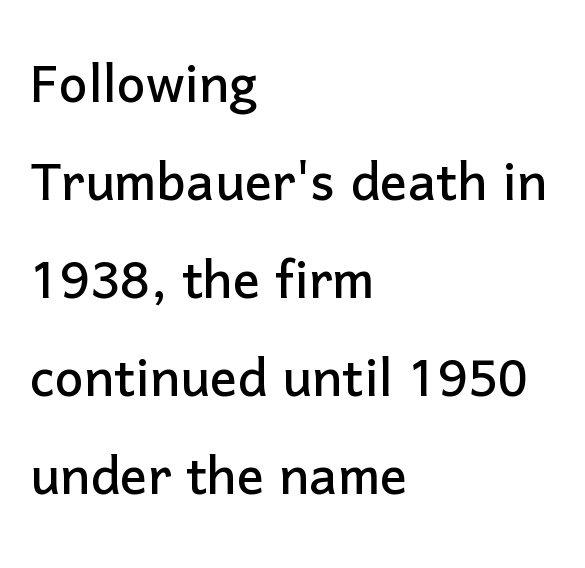
{"serif": "no", "italic": "no", "width": "normal", "stroke_contrast": "low", "x_height": "medium", "monospaced": "no", "underline": "no", "align": "left", "line_spacing": "normal", "line_spacing_ratio": 1.44, "letter_spacing": "normal", "letter_spacing_em": 0.0, "glyph_px": 68}
